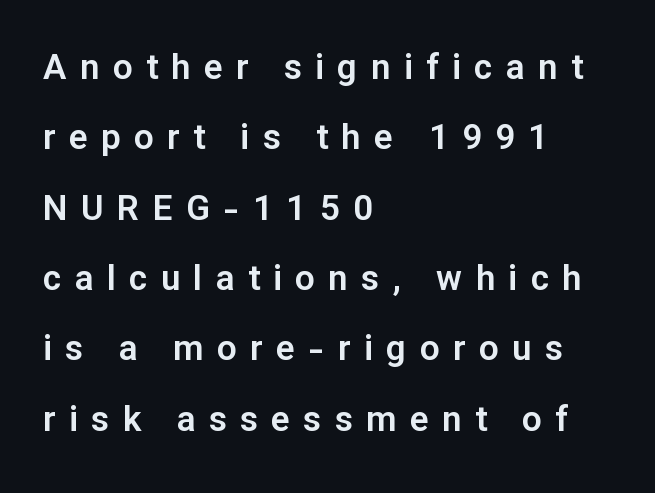
Q: Is the text italic (slanted)? A: No, it is upright.
Q: Is the typeface a serif or a sans-serif typeface? A: Sans-serif.
Q: Is the text underlined? A: No.
Q: How is the paragraph aligned? A: Left-aligned.
Q: Is the spacing between letters normal or unusually wide? A: Unusually wide.
Q: Is the spacing between lines tight, normal or loose? A: Loose.
Q: Width (condensed, normal, or wide)? A: Normal.
Q: Stroke contrast? A: Low.
Q: x-height? A: Medium.
Q: Monospaced? A: No.
